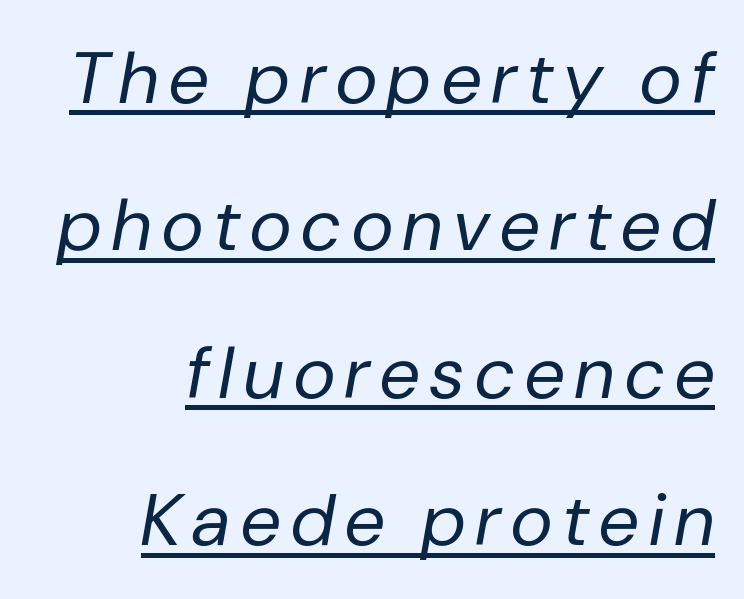
{"italic": "yes", "lean": "right", "slant_degrees": 10, "bold": "no", "weight": "regular", "width": "normal", "stroke_contrast": "low", "x_height": "medium", "monospaced": "no", "underline": "yes", "align": "right", "line_spacing": "loose", "line_spacing_ratio": 2.02, "glyph_px": 73}
